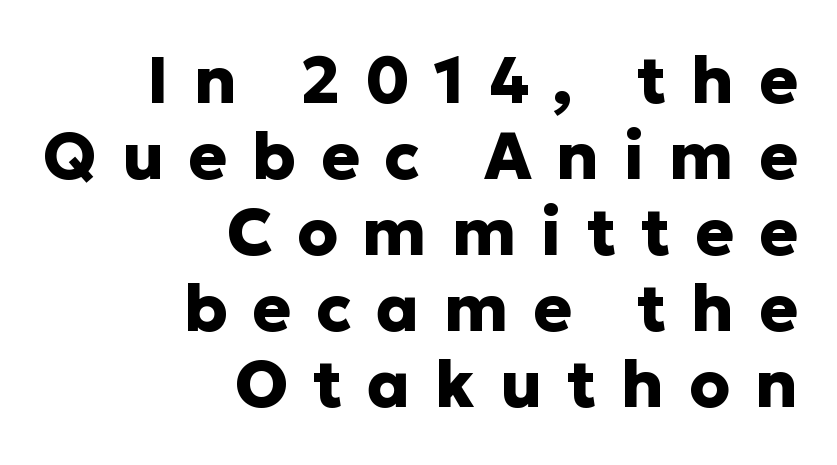
Q: Is the text bold? A: Yes.
Q: Is the text italic (slanted)? A: No, it is upright.
Q: Is the typeface a serif or a sans-serif typeface? A: Sans-serif.
Q: Is the text underlined? A: No.
Q: How is the paragraph aligned? A: Right-aligned.
Q: Is the spacing between letters normal or unusually wide? A: Unusually wide.
Q: Width (condensed, normal, or wide)? A: Normal.
Q: Stroke contrast? A: Low.
Q: x-height? A: Medium.
Q: Monospaced? A: No.
